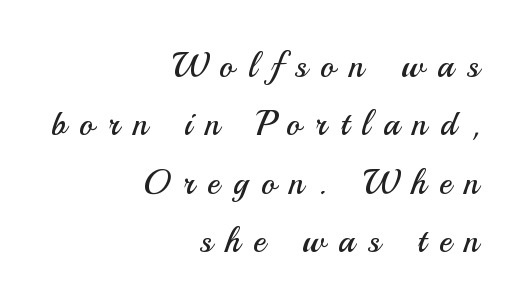
{"serif": "no", "bold": "no", "weight": "regular", "width": "normal", "stroke_contrast": "medium", "x_height": "small", "monospaced": "no", "underline": "no", "align": "right", "line_spacing_ratio": 1.72, "letter_spacing": "wide", "letter_spacing_em": 0.39, "glyph_px": 34}
